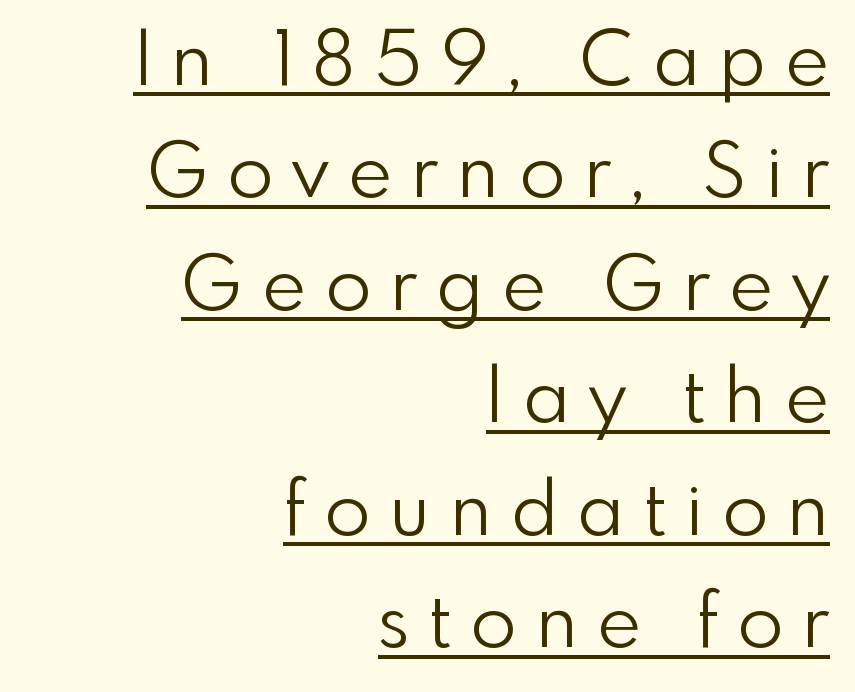
{"serif": "no", "italic": "no", "bold": "no", "weight": "light", "width": "normal", "x_height": "small", "monospaced": "no", "underline": "yes", "align": "right", "line_spacing": "normal", "line_spacing_ratio": 1.5, "letter_spacing": "wide", "letter_spacing_em": 0.26, "glyph_px": 75}
